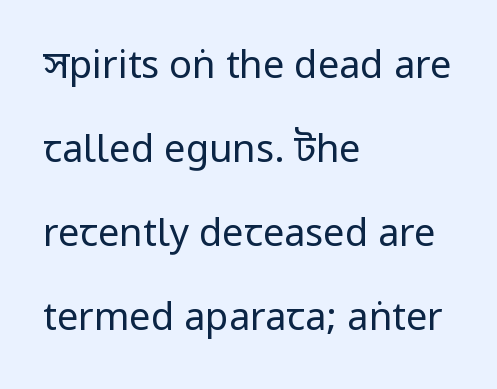
{"serif": "no", "italic": "no", "bold": "no", "weight": "regular", "width": "condensed", "stroke_contrast": "low", "x_height": "large", "monospaced": "no", "underline": "no", "align": "left", "line_spacing": "loose", "line_spacing_ratio": 2.21, "letter_spacing": "normal", "letter_spacing_em": 0.0, "glyph_px": 38}
